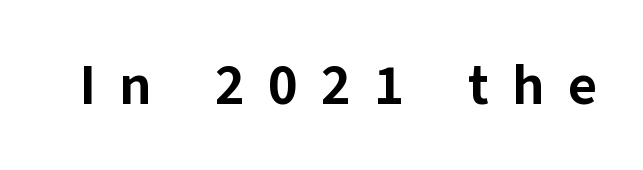
{"serif": "no", "italic": "no", "bold": "yes", "weight": "bold", "width": "normal", "stroke_contrast": "low", "x_height": "medium", "monospaced": "no", "underline": "no", "letter_spacing": "wide", "letter_spacing_em": 0.41, "glyph_px": 56}
